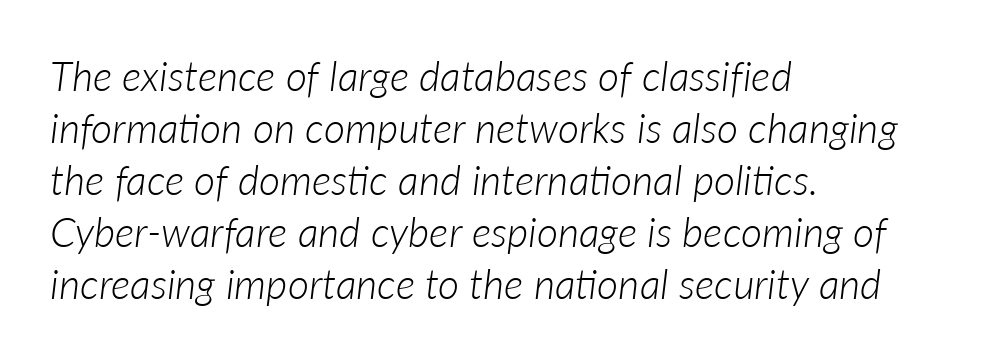
The image shows 41 px light type, italic (leaning right); set left-aligned, normal line spacing (1.27x), normal letter spacing, not underlined; low stroke contrast and a medium x-height.
